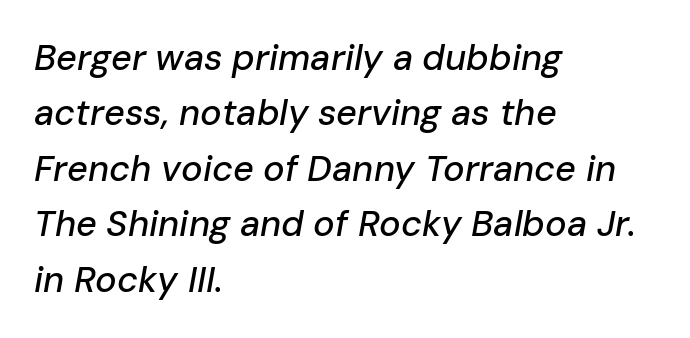
Q: Is the text italic (slanted)? A: Yes, it leans right by about 10 degrees.
Q: Is the text underlined? A: No.
Q: How is the paragraph aligned? A: Left-aligned.
Q: Is the spacing between letters normal or unusually wide? A: Normal.
Q: Is the spacing between lines tight, normal or loose? A: Normal.
Q: Width (condensed, normal, or wide)? A: Normal.
Q: Stroke contrast? A: Low.
Q: x-height? A: Medium.
Q: Monospaced? A: No.
